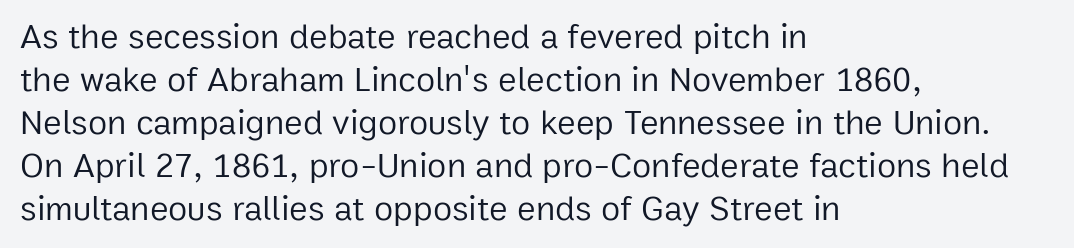
{"serif": "no", "italic": "no", "bold": "no", "weight": "regular", "width": "normal", "stroke_contrast": "low", "x_height": "medium", "monospaced": "no", "underline": "no", "align": "left", "line_spacing_ratio": 1.23, "letter_spacing": "normal", "letter_spacing_em": 0.0, "glyph_px": 35}
